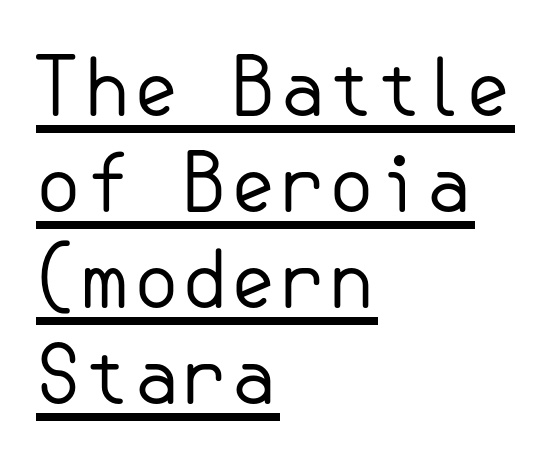
The image shows 78 px regular-weight sans-serif type, upright; set left-aligned, line spacing 1.23x, normal letter spacing, underlined; low stroke contrast and a small x-height.
